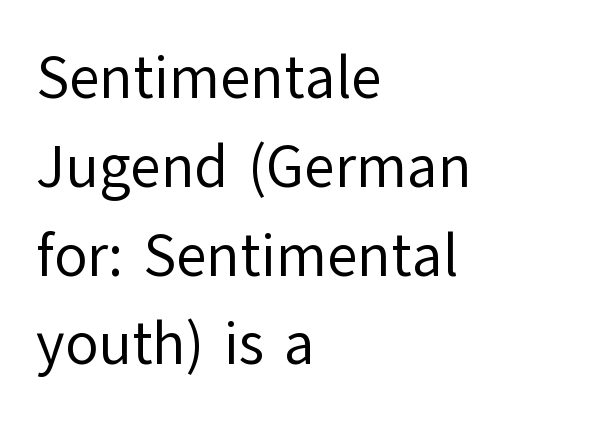
Do the letters lean? They stand straight. Plain, unruled lines of type. Compared with typical paragraphs, the rows here are spaced about the same. The letterforms sit shoulder to shoulder at normal distance.
